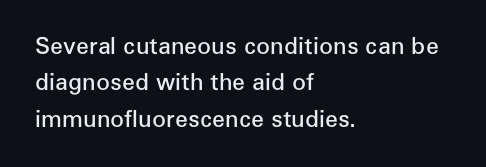
{"italic": "no", "bold": "semi", "underline": "no", "align": "left", "line_spacing": "normal", "line_spacing_ratio": 1.58, "letter_spacing": "normal", "letter_spacing_em": 0.0, "glyph_px": 23}
